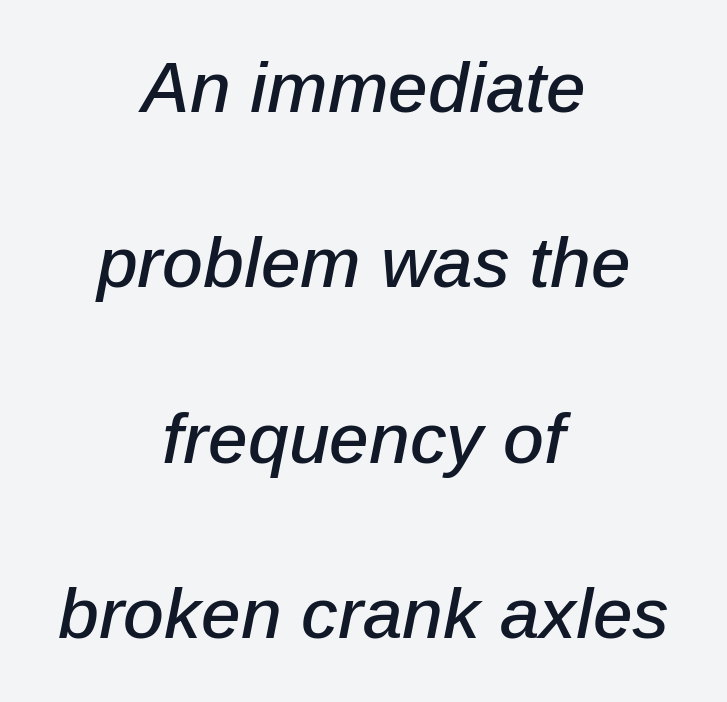
Q: Is the text italic (slanted)? A: Yes, it leans right by about 12 degrees.
Q: Is the text underlined? A: No.
Q: How is the paragraph aligned? A: Centered.
Q: Is the spacing between letters normal or unusually wide? A: Normal.
Q: Is the spacing between lines tight, normal or loose? A: Loose.
Q: Width (condensed, normal, or wide)? A: Normal.
Q: Stroke contrast? A: Low.
Q: x-height? A: Medium.
Q: Monospaced? A: No.
